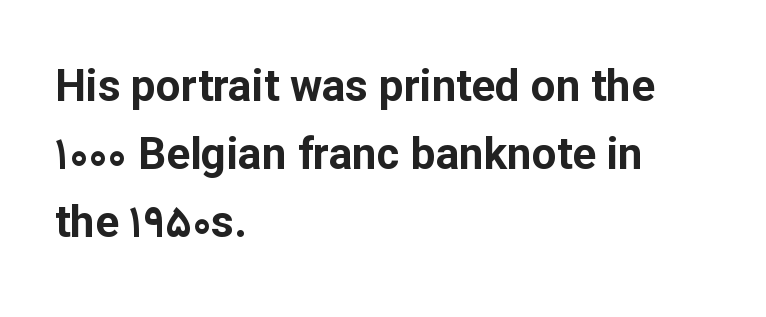
Q: Is the text bold? A: Yes.
Q: Is the text italic (slanted)? A: No, it is upright.
Q: Is the typeface a serif or a sans-serif typeface? A: Sans-serif.
Q: Is the text underlined? A: No.
Q: How is the paragraph aligned? A: Left-aligned.
Q: Is the spacing between letters normal or unusually wide? A: Normal.
Q: Is the spacing between lines tight, normal or loose? A: Normal.
Q: Width (condensed, normal, or wide)? A: Normal.
Q: Stroke contrast? A: Low.
Q: x-height? A: Medium.
Q: Monospaced? A: No.
